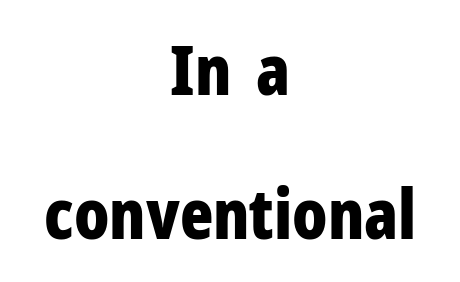
Character widths vary here, with narrow letters taking less room than wide ones. The text was rendered using a sans face with plain stroke endings. How would I describe the line gaps? Wide and relaxed. Tracking value appears to be zero — textbook default spacing. Style check: upright.
